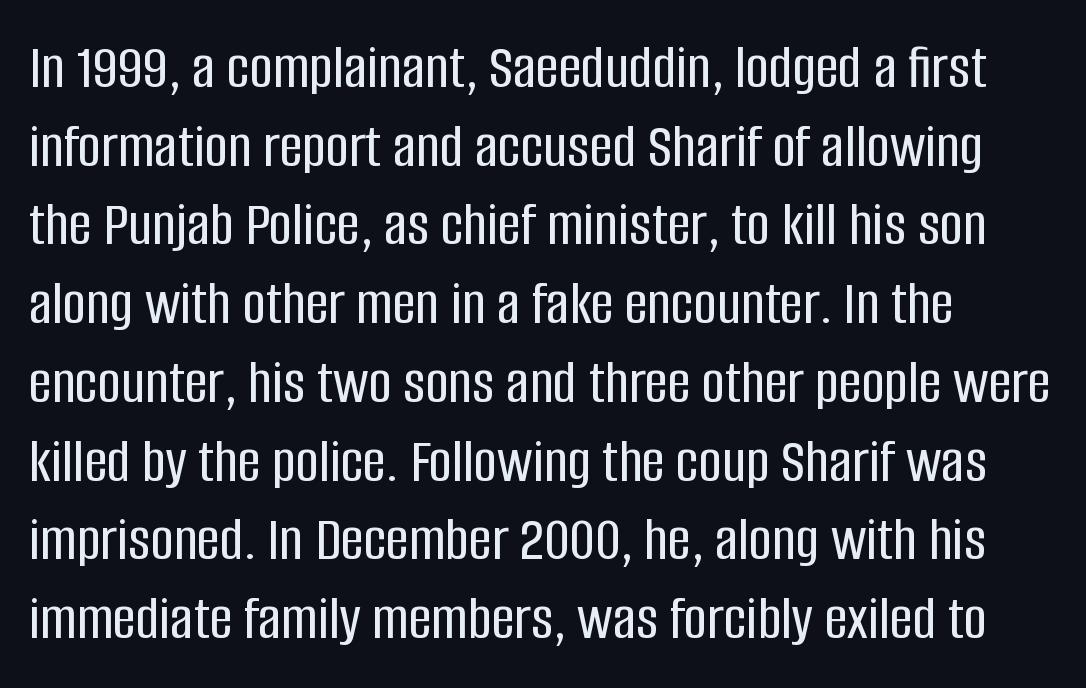
If you drew a ruler down the left edge, every line would touch it. Think of a printed novel: that variable character pitch is what you see here. The letters stand straight up with perfectly vertical stems. The font family rendered here belongs to the sans-serif group.
